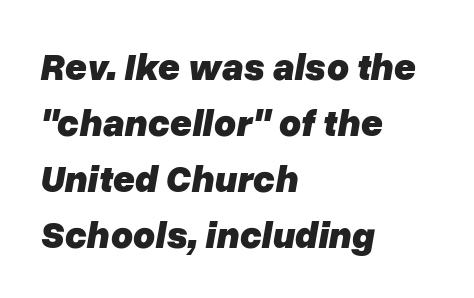
{"italic": "yes", "lean": "right", "slant_degrees": 10, "bold": "yes", "weight": "heavy", "width": "normal", "stroke_contrast": "low", "x_height": "medium", "monospaced": "no", "underline": "no", "align": "left", "line_spacing": "normal", "line_spacing_ratio": 1.47, "letter_spacing": "normal", "letter_spacing_em": 0.0, "glyph_px": 38}
